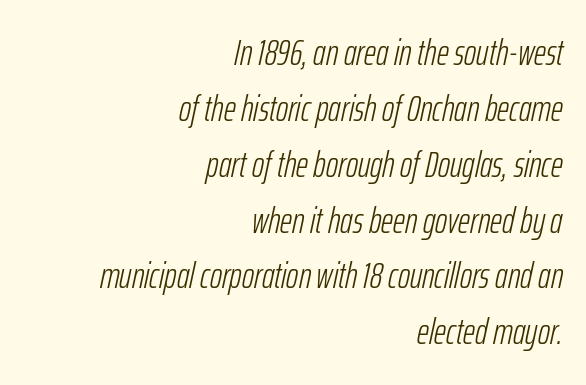
Q: Is the text bold? A: No.
Q: Is the text italic (slanted)? A: Yes, it leans right by about 12 degrees.
Q: Is the text underlined? A: No.
Q: How is the paragraph aligned? A: Right-aligned.
Q: Is the spacing between letters normal or unusually wide? A: Normal.
Q: Is the spacing between lines tight, normal or loose? A: Normal.
Q: Width (condensed, normal, or wide)? A: Condensed.
Q: Stroke contrast? A: Low.
Q: x-height? A: Medium.
Q: Monospaced? A: No.
